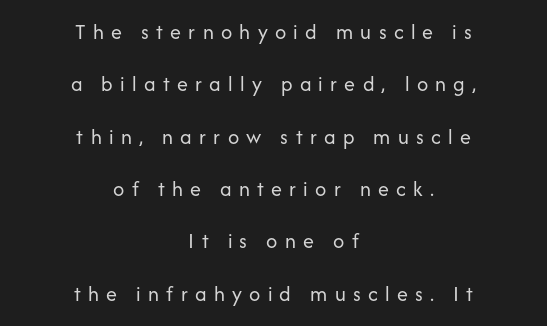
The image shows 22 px text type, upright; set centered, loose line spacing (2.38x), unusually wide letter spacing (+0.33 em), not underlined.
